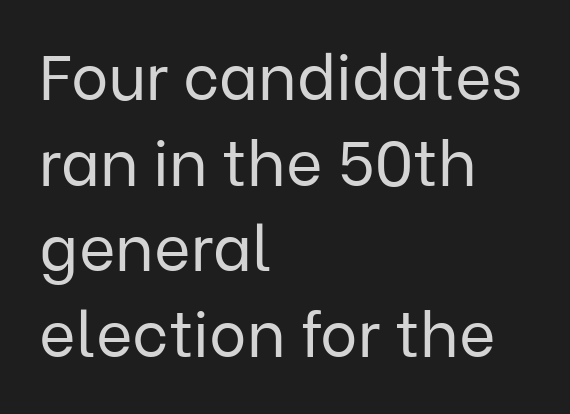
The image shows 63 px regular-weight sans-serif type, upright; set left-aligned, normal line spacing (1.36x), normal letter spacing, not underlined; low stroke contrast and a medium x-height.
